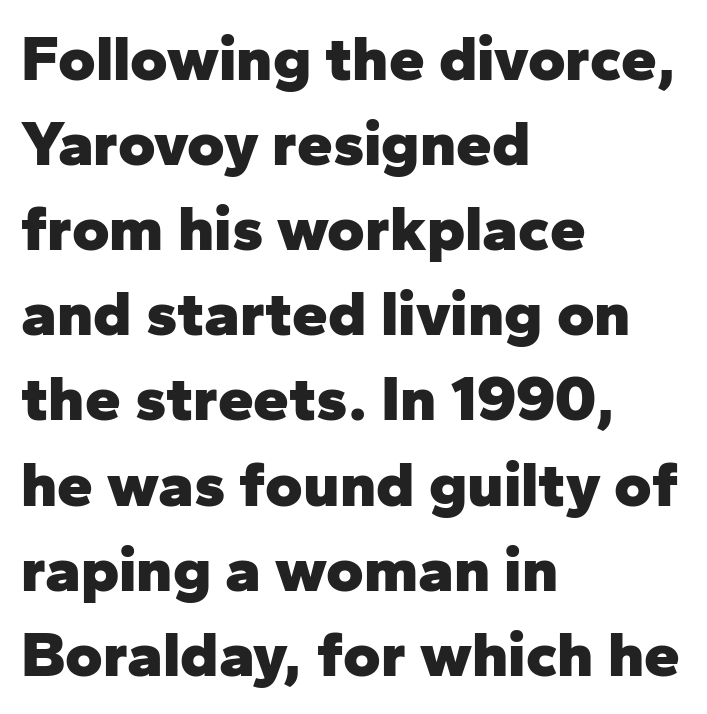
{"serif": "no", "italic": "no", "bold": "yes", "weight": "heavy", "width": "normal", "stroke_contrast": "low", "x_height": "medium", "monospaced": "no", "underline": "no", "align": "left", "line_spacing": "normal", "line_spacing_ratio": 1.33, "letter_spacing": "normal", "letter_spacing_em": 0.0, "glyph_px": 64}
